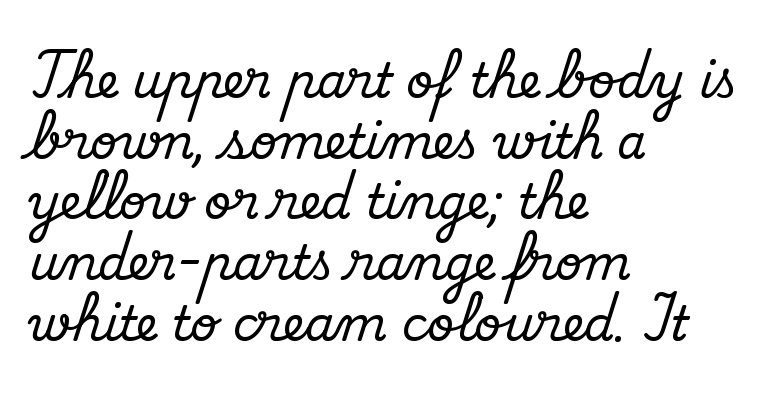
The image shows 47 px serif type; set left-aligned, normal line spacing (1.29x), normal letter spacing, not underlined; medium stroke contrast and a small x-height.
